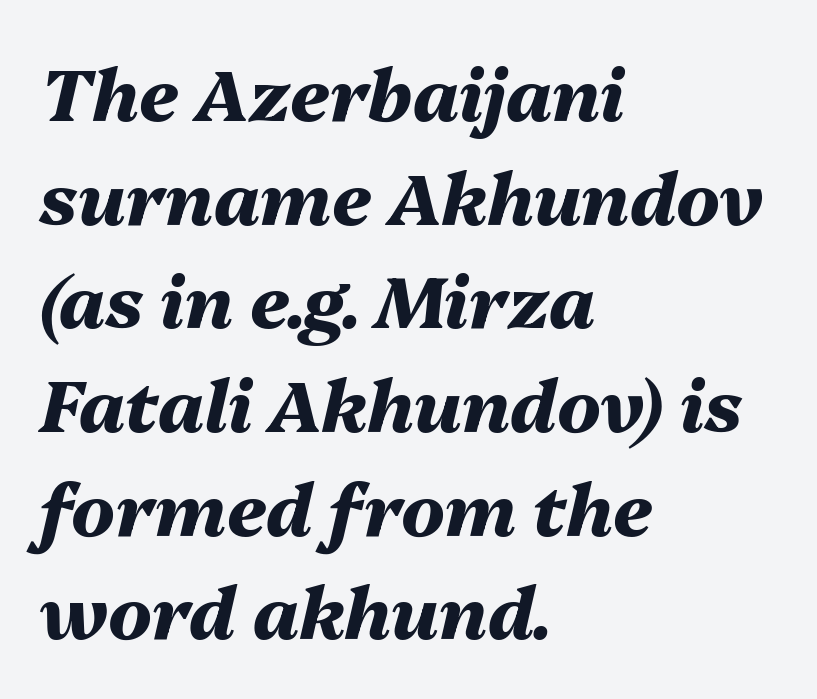
The image shows 72 px heavy type, italic (leaning right); set left-aligned, normal line spacing (1.44x), normal letter spacing, not underlined; medium stroke contrast and a medium x-height.
